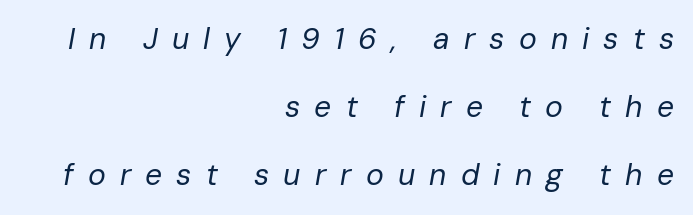
Q: Is the text bold? A: No.
Q: Is the text italic (slanted)? A: Yes, it leans right by about 10 degrees.
Q: Is the text underlined? A: No.
Q: How is the paragraph aligned? A: Right-aligned.
Q: Is the spacing between letters normal or unusually wide? A: Unusually wide.
Q: Is the spacing between lines tight, normal or loose? A: Loose.
Q: Width (condensed, normal, or wide)? A: Normal.
Q: Stroke contrast? A: Low.
Q: x-height? A: Medium.
Q: Monospaced? A: No.
